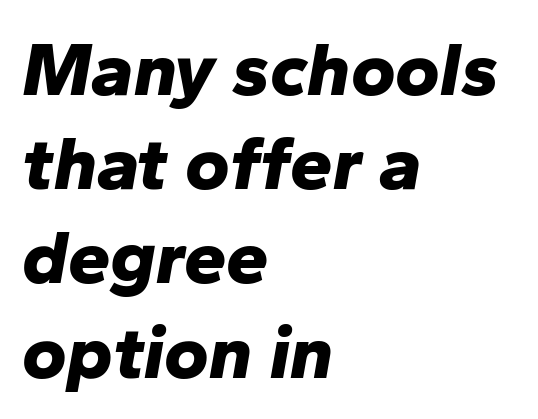
{"italic": "yes", "lean": "right", "slant_degrees": 10, "bold": "yes", "weight": "bold", "width": "normal", "stroke_contrast": "low", "x_height": "medium", "monospaced": "no", "underline": "no", "align": "left", "line_spacing_ratio": 1.24, "letter_spacing": "normal", "letter_spacing_em": 0.0, "glyph_px": 76}
